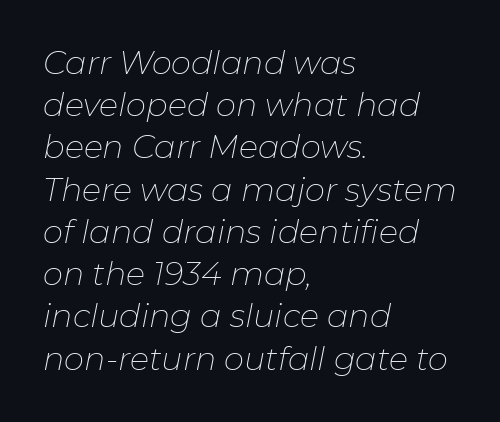
The image shows 32 px thin type, italic (leaning right); set left-aligned, normal line spacing (1.32x), normal letter spacing, not underlined; low stroke contrast and a medium x-height.
